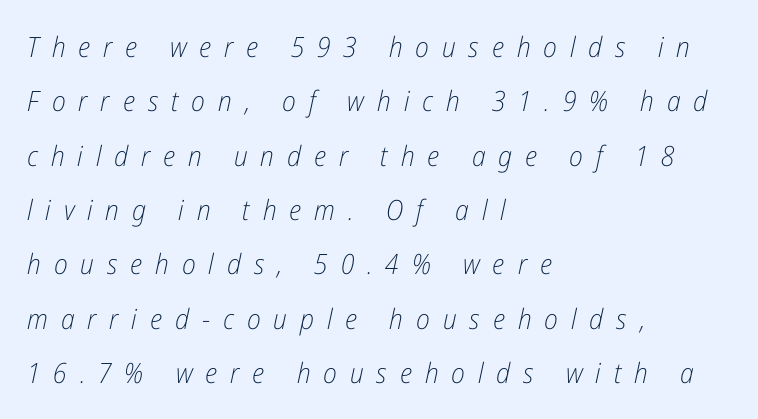
{"italic": "yes", "lean": "right", "slant_degrees": 12, "bold": "no", "weight": "light", "width": "condensed", "stroke_contrast": "low", "x_height": "medium", "monospaced": "no", "underline": "no", "align": "left", "line_spacing": "loose", "line_spacing_ratio": 1.94, "letter_spacing": "wide", "letter_spacing_em": 0.46, "glyph_px": 28}
